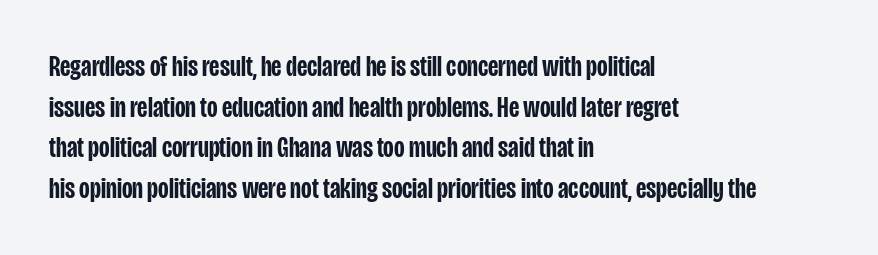
The image shows 29 px semibold, condensed sans-serif type, upright; set left-aligned, normal line spacing (1.4x), normal letter spacing, not underlined; low stroke contrast and a large x-height.
